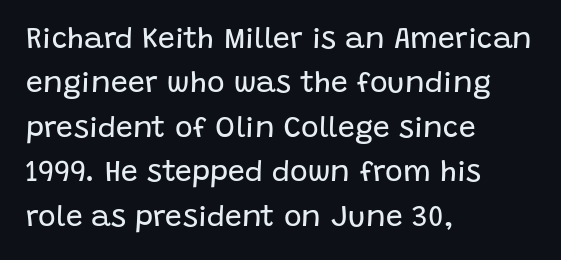
The image shows 30 px regular-weight sans-serif type, upright; set left-aligned, normal line spacing (1.48x), normal letter spacing, not underlined; low stroke contrast and a large x-height.
